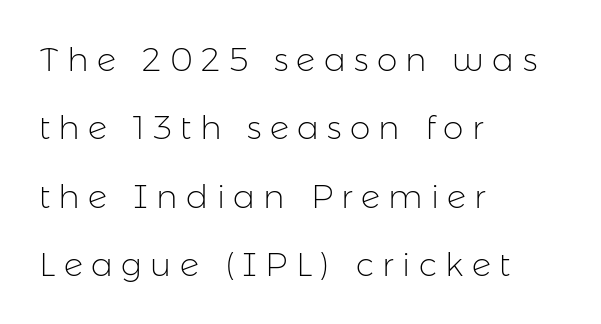
The image shows 33 px light sans-serif type, upright; set left-aligned, loose line spacing (2.07x), unusually wide letter spacing (+0.25 em), not underlined; low stroke contrast and a medium x-height.
